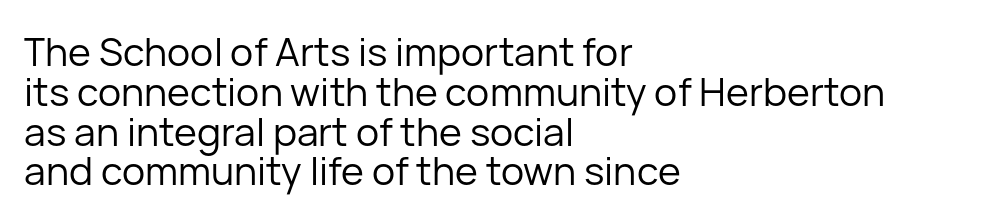
The image shows 39 px regular-weight sans-serif type, upright; set left-aligned, tight line spacing (1.02x), normal letter spacing, not underlined; low stroke contrast and a medium x-height.
